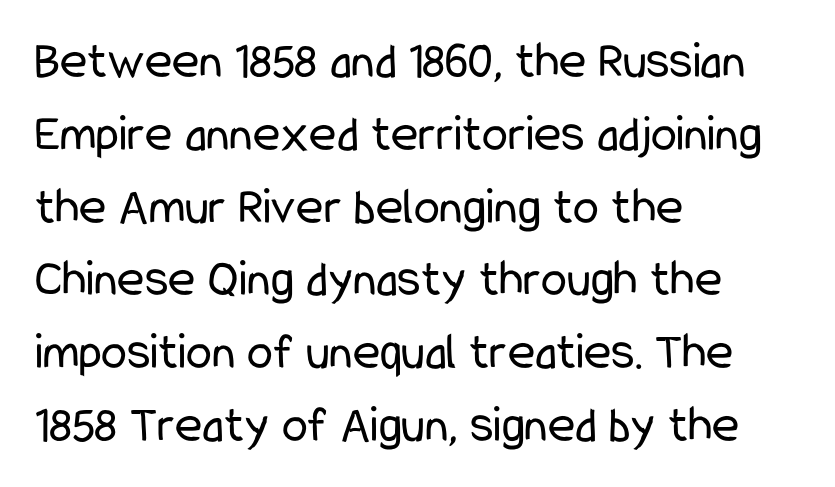
Varying glyph widths throughout — classic text-font behaviour. Characters remain perfectly vertical along every line. Bare-footed words on every line. One glance says typical: line gaps are just what's usual. Observe the absence of serifs on each vertical stroke in this sample.
